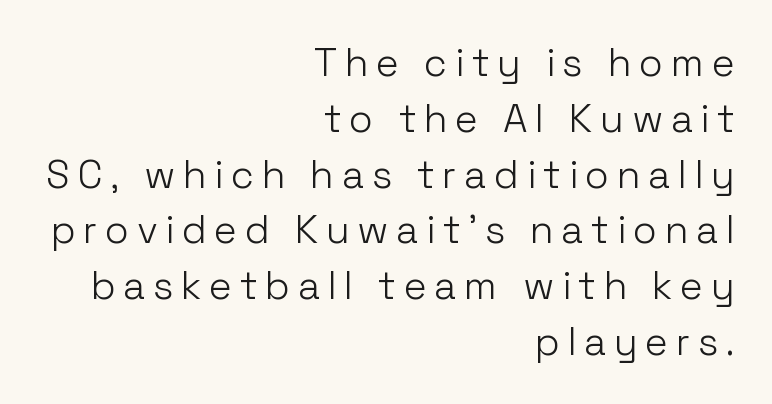
{"serif": "no", "italic": "no", "bold": "no", "weight": "light", "width": "normal", "stroke_contrast": "low", "x_height": "medium", "monospaced": "no", "underline": "no", "align": "right", "line_spacing": "normal", "line_spacing_ratio": 1.43, "glyph_px": 39}
